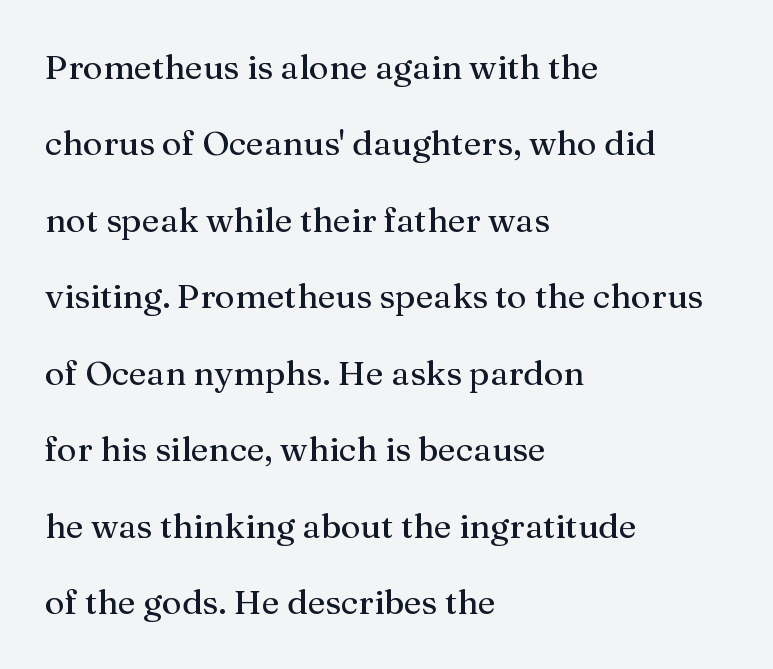
A typesetter would call this proportional, since set widths differ per character. Students, observe: this is what heavily led, spacious text looks like. The passage is arranged the way most books set body copy — flush left. The type sits square on the baseline with zero lean. Caption: standard tracking, unaltered.
